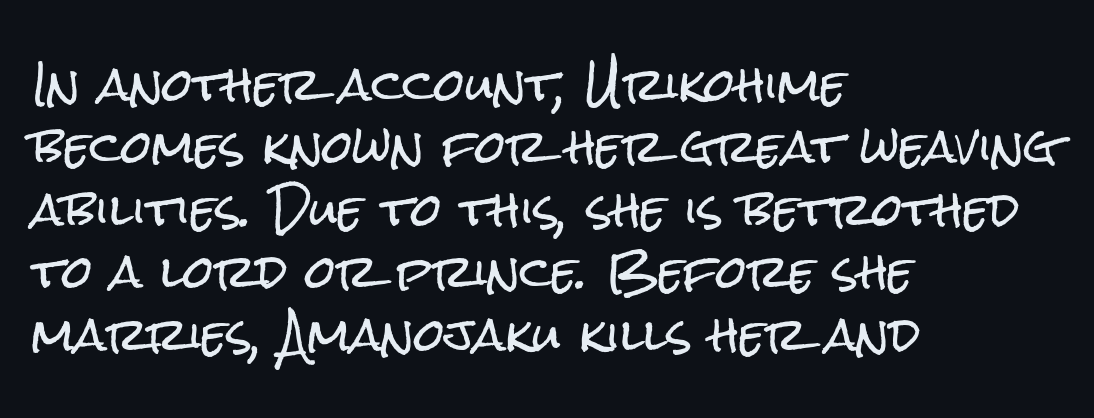
{"serif": "no", "italic": "no", "width": "condensed", "stroke_contrast": "low", "x_height": "medium", "monospaced": "no", "underline": "no", "align": "left", "line_spacing": "normal", "line_spacing_ratio": 1.42, "letter_spacing": "normal", "letter_spacing_em": 0.0, "glyph_px": 44}
